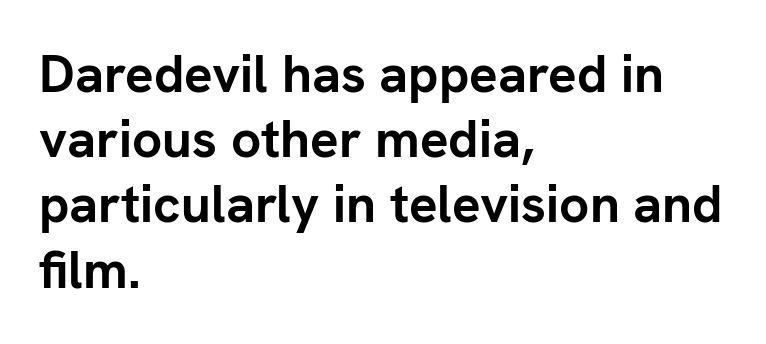
Q: Is the text bold? A: Yes.
Q: Is the text italic (slanted)? A: No, it is upright.
Q: Is the typeface a serif or a sans-serif typeface? A: Sans-serif.
Q: Is the text underlined? A: No.
Q: How is the paragraph aligned? A: Left-aligned.
Q: Is the spacing between letters normal or unusually wide? A: Normal.
Q: Width (condensed, normal, or wide)? A: Normal.
Q: Stroke contrast? A: Low.
Q: x-height? A: Medium.
Q: Monospaced? A: No.
